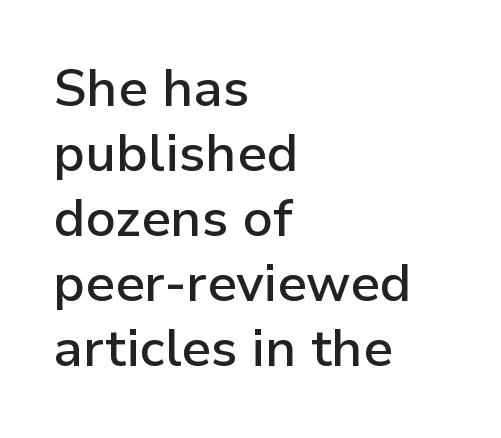
The image shows 52 px semibold sans-serif type, upright; set left-aligned, normal line spacing (1.25x), normal letter spacing, not underlined; low stroke contrast and a medium x-height.
